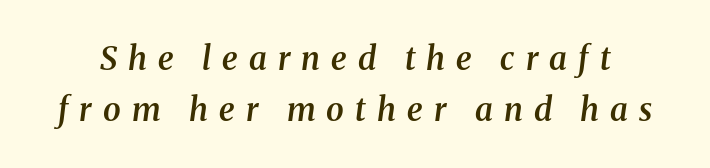
The image shows 32 px semibold serif type, italic (leaning right); set normal line spacing (1.59x), unusually wide letter spacing (+0.35 em), not underlined; medium stroke contrast and a medium x-height.
